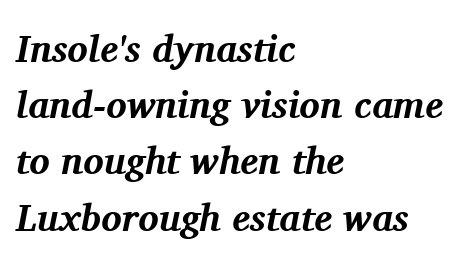
{"serif": "yes", "italic": "yes", "lean": "right", "slant_degrees": 11, "bold": "yes", "weight": "bold", "width": "normal", "stroke_contrast": "medium", "x_height": "medium", "monospaced": "no", "underline": "no", "align": "left", "line_spacing": "normal", "line_spacing_ratio": 1.48, "letter_spacing": "normal", "letter_spacing_em": 0.0, "glyph_px": 38}
